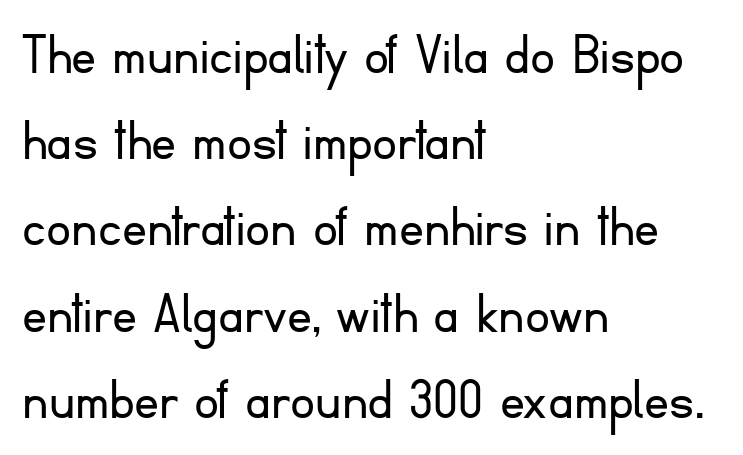
{"serif": "no", "italic": "no", "bold": "no", "weight": "light", "width": "normal", "stroke_contrast": "low", "x_height": "small", "monospaced": "no", "underline": "no", "align": "left", "line_spacing": "normal", "line_spacing_ratio": 1.39, "letter_spacing": "normal", "letter_spacing_em": 0.0, "glyph_px": 62}
